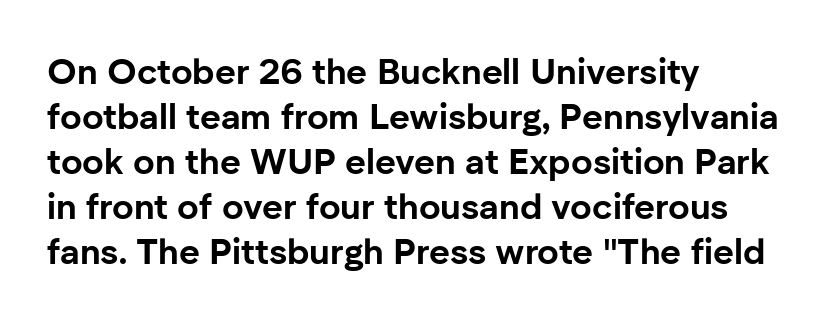
This sample keeps an unexceptional amount of space between lines. The passage is arranged the way most books set body copy — flush left. Compared with typical body copy, the letter spacing here is the same. Descenders hang freely into open space. Strong, thick strokes mark this as bold type.
